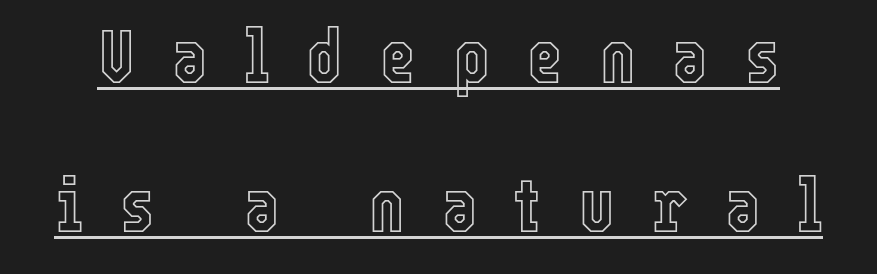
The image shows 76 px condensed type, upright; set loose line spacing (1.96x), unusually wide letter spacing (+0.49 em), underlined; a medium x-height.
